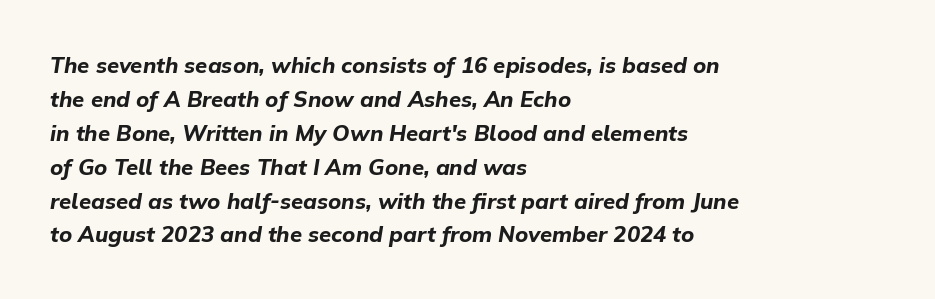
Q: Is the text bold? A: Yes.
Q: Is the text italic (slanted)? A: Yes, it leans right by about 9 degrees.
Q: Is the text underlined? A: No.
Q: How is the paragraph aligned? A: Left-aligned.
Q: Is the spacing between letters normal or unusually wide? A: Normal.
Q: Is the spacing between lines tight, normal or loose? A: Normal.
